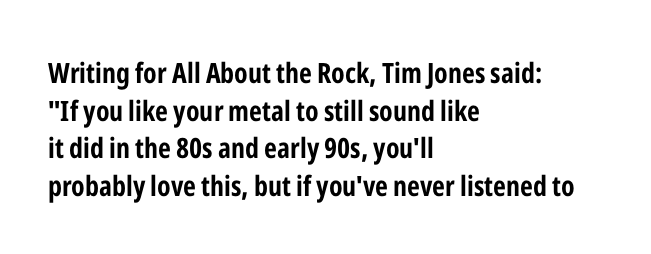
{"serif": "no", "italic": "no", "bold": "yes", "weight": "bold", "width": "condensed", "stroke_contrast": "low", "x_height": "medium", "monospaced": "no", "underline": "no", "align": "left", "line_spacing": "normal", "line_spacing_ratio": 1.34, "letter_spacing": "normal", "letter_spacing_em": 0.0, "glyph_px": 28}
